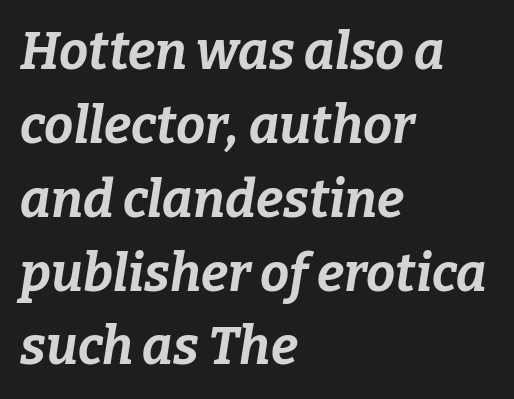
The image shows 52 px bold type, italic (leaning right); set left-aligned, normal line spacing (1.42x), normal letter spacing, not underlined; low stroke contrast and a medium x-height.
